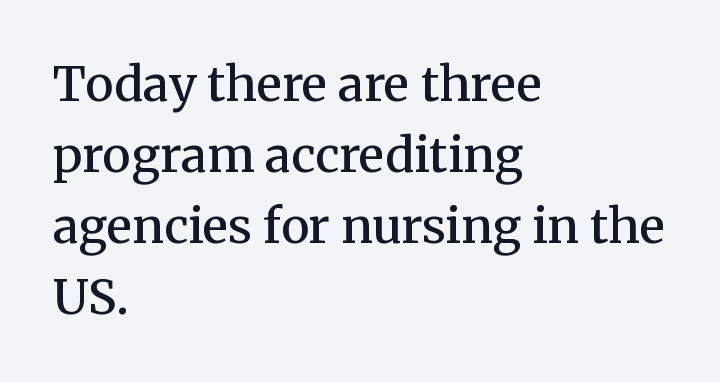
Compared with typical body copy, the letter spacing here is the same. The letters advance in unequal steps, a hallmark of proportional type. Designer's note — italics off, roman on. Is there much room between lines? A standard amount, neither cramped nor airy. A fair bit of extra ink — the face is semibold, not bold. Underlining? Definitely not there.
